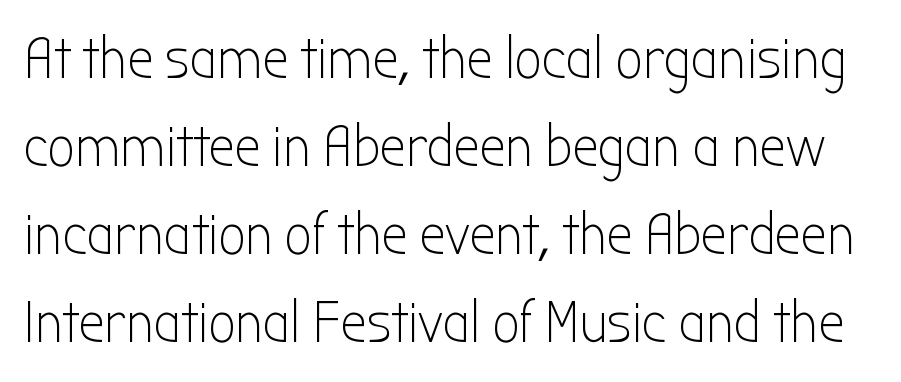
{"serif": "no", "italic": "no", "bold": "no", "weight": "light", "width": "condensed", "stroke_contrast": "low", "x_height": "medium", "monospaced": "no", "underline": "no", "line_spacing": "normal", "line_spacing_ratio": 1.49, "letter_spacing": "normal", "letter_spacing_em": 0.0, "glyph_px": 59}
